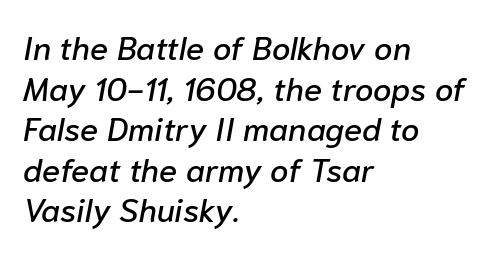
Q: Is the text italic (slanted)? A: Yes, it leans right by about 10 degrees.
Q: Is the text underlined? A: No.
Q: How is the paragraph aligned? A: Left-aligned.
Q: Is the spacing between letters normal or unusually wide? A: Normal.
Q: Width (condensed, normal, or wide)? A: Normal.
Q: Stroke contrast? A: Low.
Q: x-height? A: Medium.
Q: Monospaced? A: No.
